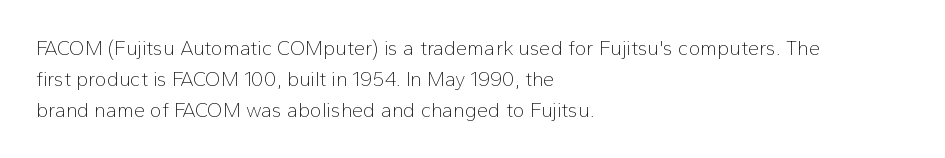
The image shows 20 px text type, upright; set left-aligned, normal line spacing (1.55x), normal letter spacing, not underlined.
